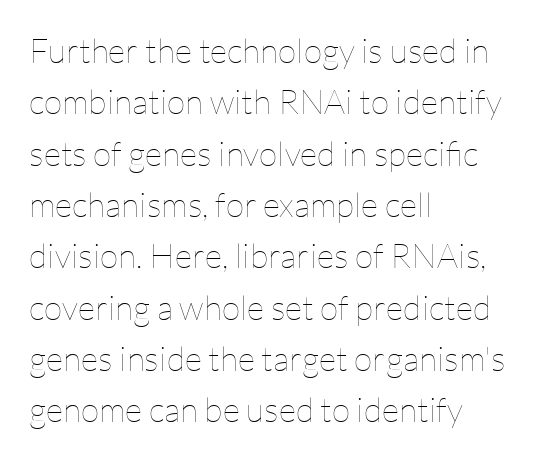
{"italic": "no", "bold": "no", "weight": "thin", "width": "normal", "stroke_contrast": "low", "x_height": "medium", "monospaced": "no", "underline": "no", "align": "left", "line_spacing": "normal", "line_spacing_ratio": 1.51, "letter_spacing": "normal", "letter_spacing_em": 0.0, "glyph_px": 34}
